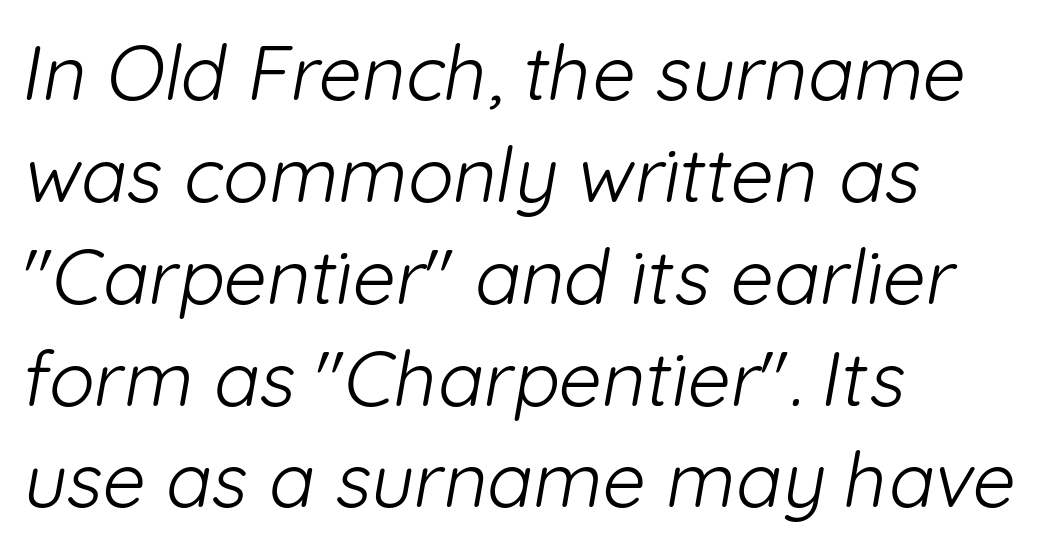
{"serif": "no", "bold": "no", "weight": "light", "width": "normal", "stroke_contrast": "low", "x_height": "medium", "monospaced": "no", "underline": "no", "align": "left", "line_spacing": "normal", "line_spacing_ratio": 1.34, "letter_spacing": "normal", "letter_spacing_em": 0.0, "glyph_px": 76}
